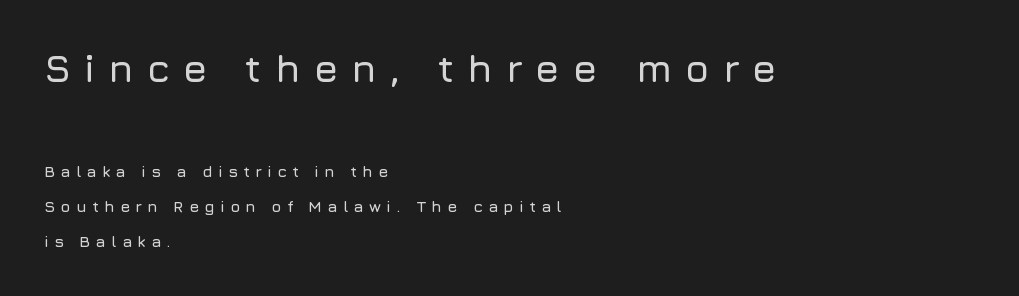
You can tell from the bare stems that sans-serif type was used. Do the characters align in a grid? No, the font is proportional. Leading: increased. These lines are set flush left with a ragged right edge.
